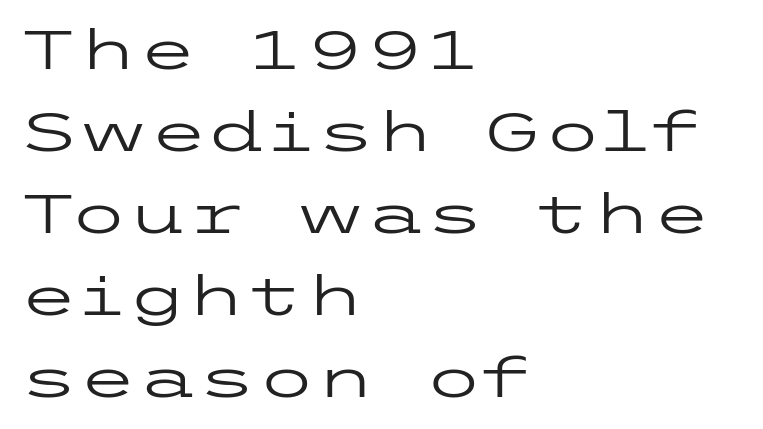
Q: Is the text bold? A: No.
Q: Is the text italic (slanted)? A: No, it is upright.
Q: Is the typeface a serif or a sans-serif typeface? A: Sans-serif.
Q: Is the text underlined? A: No.
Q: How is the paragraph aligned? A: Left-aligned.
Q: Is the spacing between letters normal or unusually wide? A: Normal.
Q: Is the spacing between lines tight, normal or loose? A: Normal.
Q: Width (condensed, normal, or wide)? A: Wide.
Q: Stroke contrast? A: Low.
Q: x-height? A: Medium.
